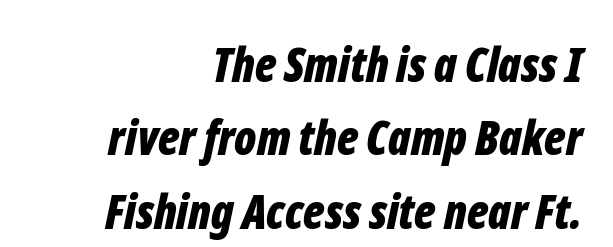
{"italic": "yes", "lean": "right", "slant_degrees": 12, "bold": "yes", "weight": "bold", "width": "condensed", "stroke_contrast": "low", "x_height": "medium", "monospaced": "no", "underline": "no", "align": "right", "line_spacing": "normal", "line_spacing_ratio": 1.56, "letter_spacing": "normal", "letter_spacing_em": 0.0, "glyph_px": 47}
